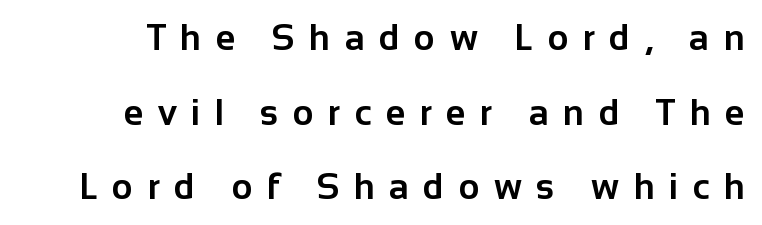
Summary of weight: heavy, a full bold. Glyph-to-glyph distance is far greater than everyday printed text. Style check: upright. Notice the wide empty band between every row — that's loose leading. Character widths vary here, with narrow letters taking less room than wide ones.
